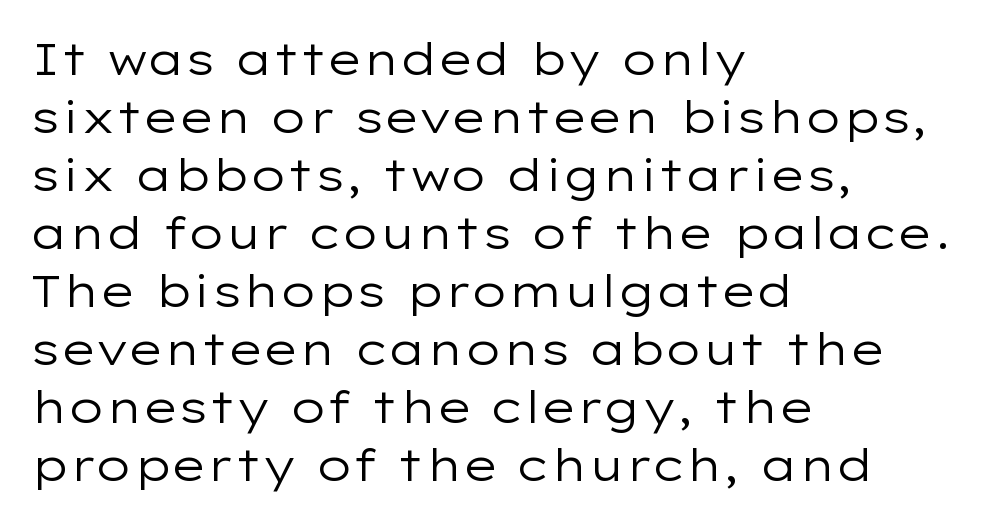
{"serif": "no", "italic": "no", "bold": "no", "weight": "regular", "width": "wide", "stroke_contrast": "low", "x_height": "medium", "monospaced": "no", "underline": "no", "align": "left", "line_spacing": "normal", "line_spacing_ratio": 1.29, "letter_spacing": "normal", "letter_spacing_em": 0.0, "glyph_px": 45}
